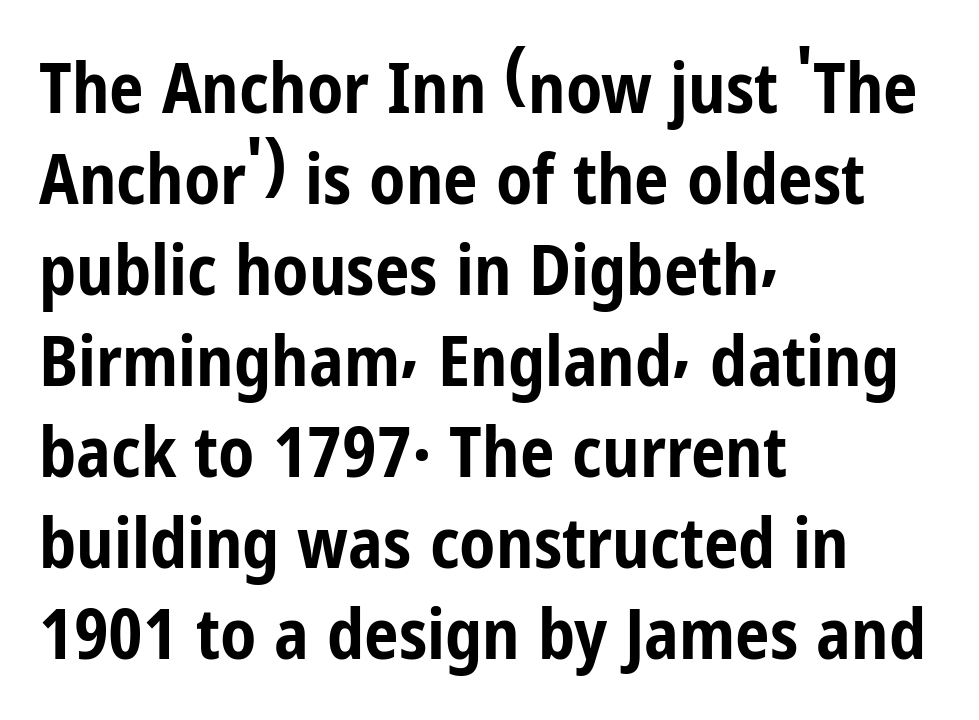
{"serif": "no", "italic": "no", "bold": "yes", "weight": "bold", "width": "condensed", "stroke_contrast": "low", "x_height": "medium", "monospaced": "no", "underline": "no", "align": "left", "line_spacing": "normal", "line_spacing_ratio": 1.32, "letter_spacing": "normal", "letter_spacing_em": 0.0, "glyph_px": 69}
